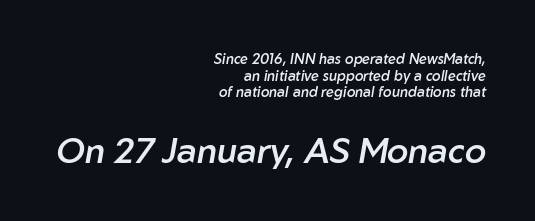
{"italic": "yes", "lean": "right", "slant_degrees": 10, "bold": "semi", "weight": "semibold", "width": "normal", "stroke_contrast": "low", "x_height": "medium", "monospaced": "no", "underline": "no", "align": "right", "line_spacing_ratio": 1.19, "letter_spacing": "normal", "letter_spacing_em": 0.0, "larger_block": "second", "size_ratio": 2.5, "glyph_px": 35}
